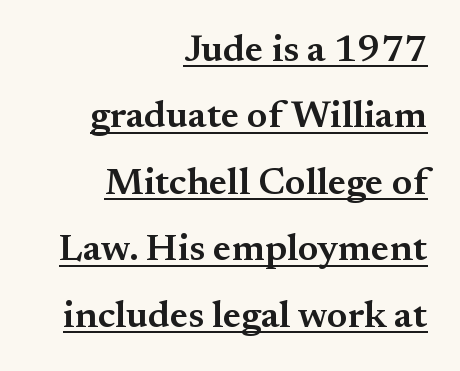
{"serif": "yes", "italic": "no", "bold": "semi", "weight": "semibold", "width": "normal", "stroke_contrast": "medium", "x_height": "small", "monospaced": "no", "underline": "yes", "align": "right", "line_spacing_ratio": 1.75, "letter_spacing": "normal", "letter_spacing_em": 0.0, "glyph_px": 38}
